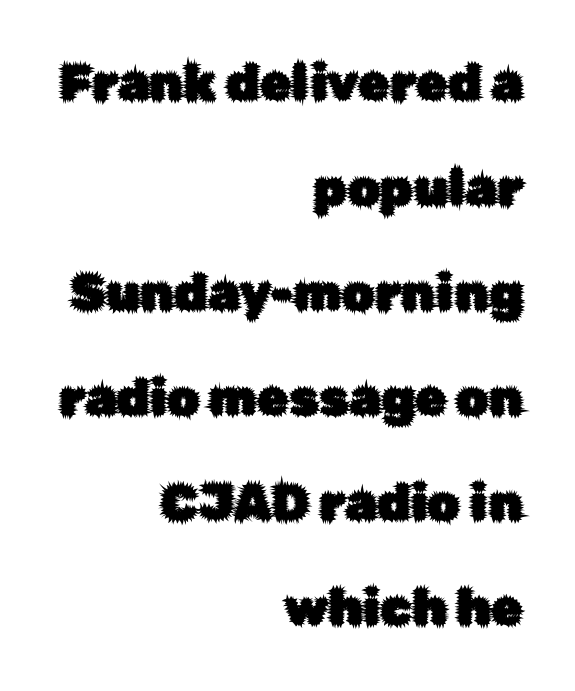
Q: Is the text italic (slanted)? A: No, it is upright.
Q: Is the typeface a serif or a sans-serif typeface? A: Sans-serif.
Q: Is the text underlined? A: No.
Q: How is the paragraph aligned? A: Right-aligned.
Q: Is the spacing between letters normal or unusually wide? A: Normal.
Q: Is the spacing between lines tight, normal or loose? A: Loose.
Q: Width (condensed, normal, or wide)? A: Normal.
Q: Stroke contrast? A: Low.
Q: x-height? A: Medium.
Q: Monospaced? A: No.
